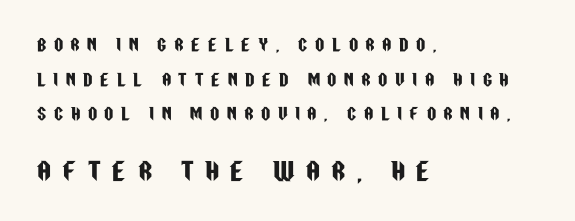
Rule under the text: the space is simply empty. The rendering anchors every line to the left-hand side. The letters are spread apart with noticeably loose tracking. Whoever set this made the second block the dominant, larger element. Tall strokes in this sample are plumb rather than angled. Does the leading feel generous? Absolutely, it's lavish.
